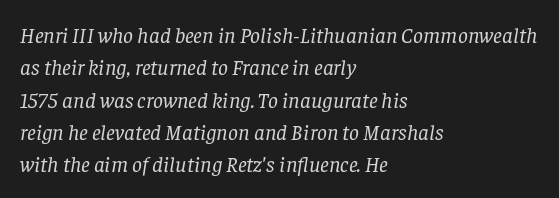
In CSS terms this would be text-align: left. The line-height multiplier appears to be the usual default. Bold? No — there's no thickening of the strokes. Honestly, the letter spacing is just normal — you wouldn't notice it. The axis of the letterforms is tilted away from vertical.
